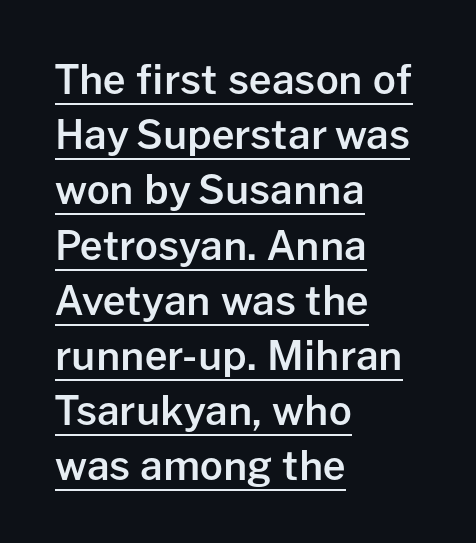
{"serif": "no", "italic": "no", "bold": "semi", "weight": "semibold", "width": "normal", "stroke_contrast": "low", "x_height": "medium", "monospaced": "no", "underline": "yes", "align": "left", "line_spacing": "normal", "line_spacing_ratio": 1.38, "letter_spacing": "normal", "letter_spacing_em": 0.0, "glyph_px": 40}
